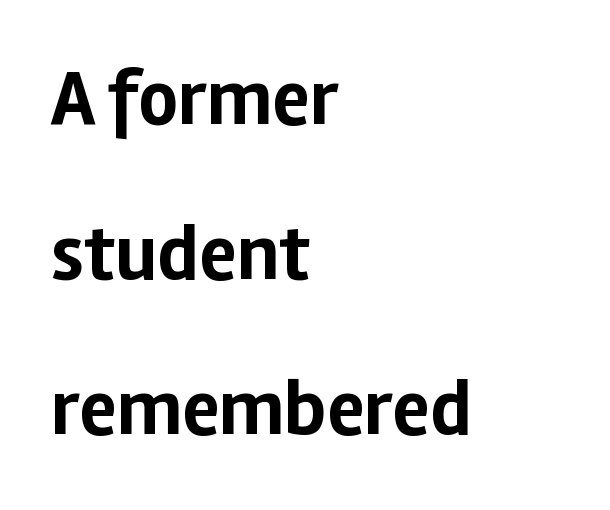
{"serif": "no", "italic": "no", "bold": "yes", "weight": "bold", "width": "normal", "stroke_contrast": "low", "x_height": "medium", "monospaced": "no", "underline": "no", "align": "left", "line_spacing": "loose", "line_spacing_ratio": 1.99, "letter_spacing": "normal", "letter_spacing_em": 0.0, "glyph_px": 78}
